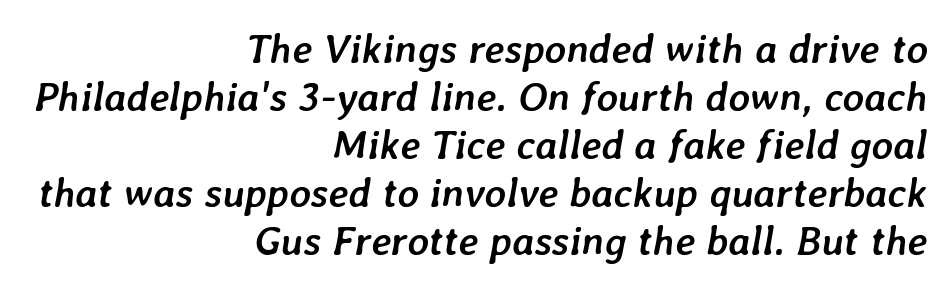
Q: Is the text bold? A: Yes.
Q: Is the text italic (slanted)? A: Yes, it leans right by about 7 degrees.
Q: Is the text underlined? A: No.
Q: How is the paragraph aligned? A: Right-aligned.
Q: Is the spacing between letters normal or unusually wide? A: Normal.
Q: Width (condensed, normal, or wide)? A: Normal.
Q: Stroke contrast? A: Low.
Q: x-height? A: Medium.
Q: Monospaced? A: No.
